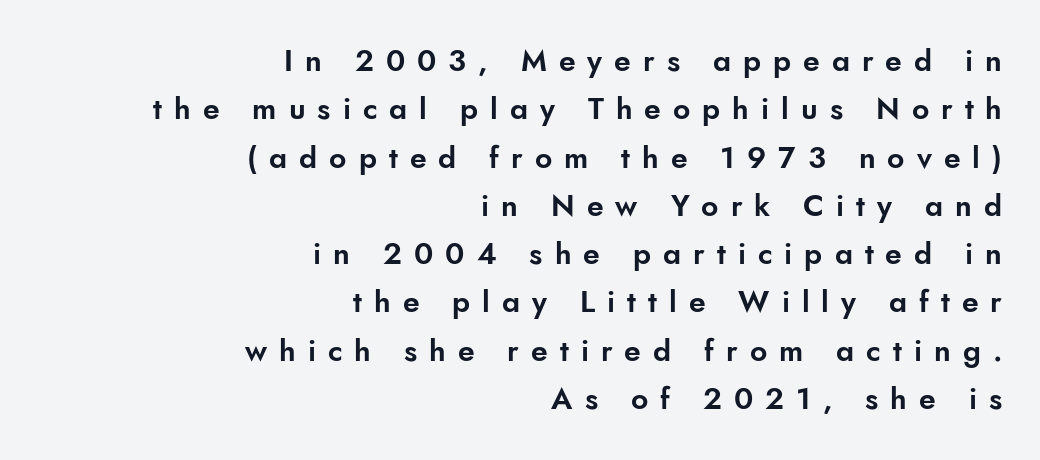
{"serif": "no", "italic": "no", "width": "normal", "stroke_contrast": "low", "x_height": "small", "monospaced": "no", "underline": "no", "align": "right", "line_spacing": "normal", "line_spacing_ratio": 1.61, "letter_spacing": "wide", "letter_spacing_em": 0.4, "glyph_px": 30}
